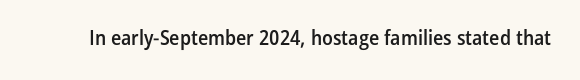
{"italic": "no", "bold": "semi", "underline": "no", "letter_spacing": "normal", "letter_spacing_em": 0.0, "glyph_px": 21}
